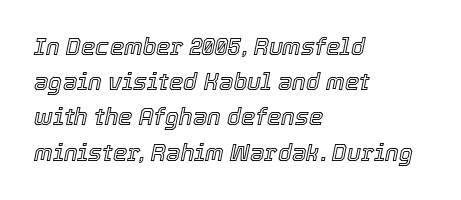
The image shows 23 px text type, italic (leaning right); set left-aligned, normal line spacing (1.53x), normal letter spacing, not underlined.
